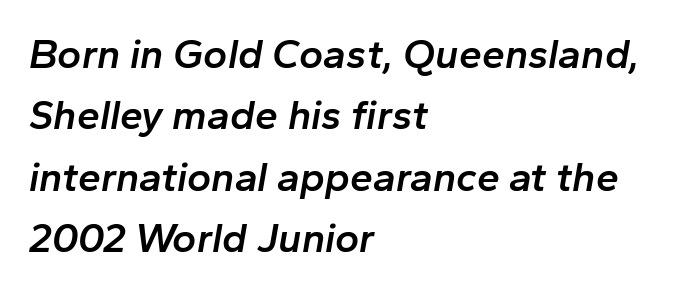
The image shows 41 px semibold type, italic (leaning right); set left-aligned, normal line spacing (1.5x), normal letter spacing, not underlined; low stroke contrast and a medium x-height.
